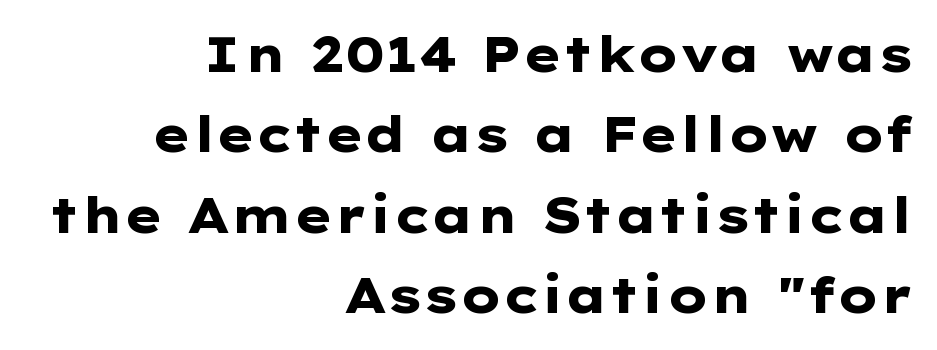
The image shows 49 px heavy, wide sans-serif type, upright; set right-aligned, normal line spacing (1.64x), normal letter spacing, not underlined; low stroke contrast and a medium x-height.
